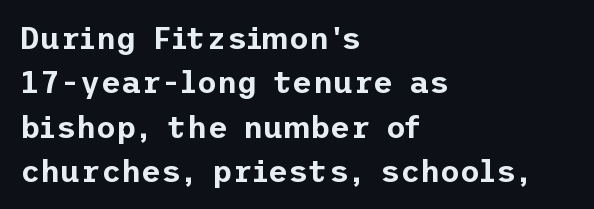
In terms of letterform style, serifs are entirely absent. Leading: standard. Which margin do the lines hug? The left one — the right edge is uneven. The area under the type is left untouched. The lettering holds an erect, upright posture throughout.
